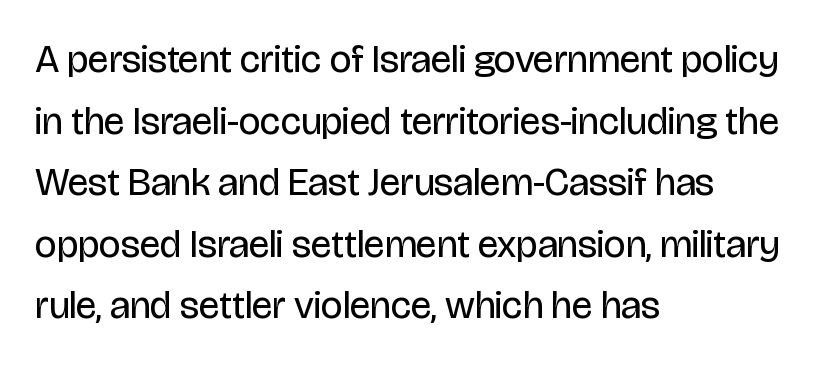
The image shows 39 px regular-weight, condensed sans-serif type, upright; set left-aligned, normal line spacing (1.58x), normal letter spacing, not underlined; low stroke contrast and a large x-height.
